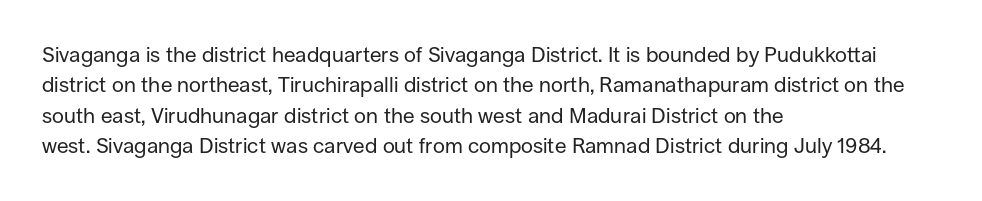
Letter spacing: default. Ink coverage per letter is moderate at most. The rag falls on the right side of this text block. Descenders are the only things crossing below the line. This block has exactly the height ordinary leading produces. This is the regular roman posture of the typeface.
